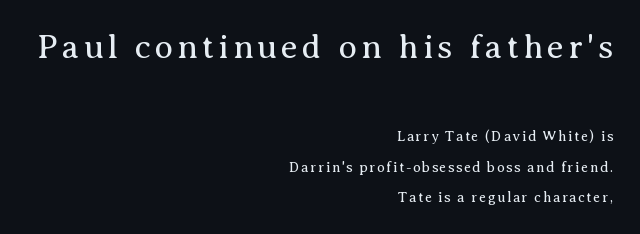
The image shows 34 px regular-weight serif type, upright; set right-aligned, loose line spacing (2.18x), not underlined; the first (top) block is 2.43x larger; medium stroke contrast and a medium x-height.
